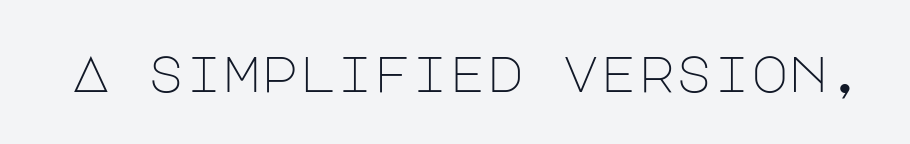
The image shows 51 px light sans-serif type, upright; set normal letter spacing, not underlined; low stroke contrast and a large x-height.
